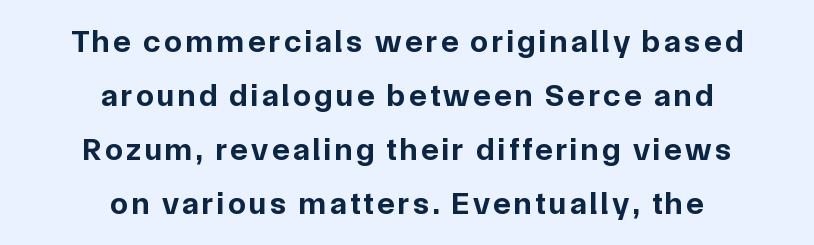
Stroke thickness is high; the sample reads as a true bold. The leading is moderate, giving the passage an even texture. The string is rendered with underlining switched off. Neither beginnings nor endings align; midpoints do.
